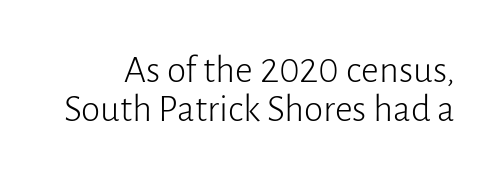
There is no visible air inserted between adjacent glyphs. Is there any slant? The stems are plumb. Character widths vary here, with narrow letters taking less room than wide ones. In terms of letterform style, serifs are entirely absent.
